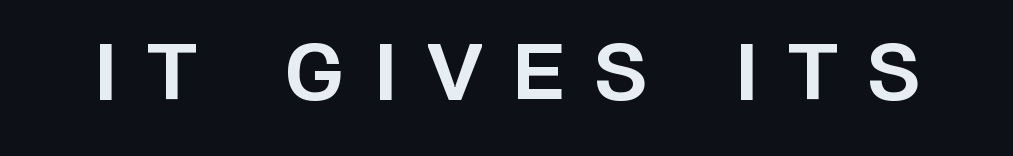
Q: Is the text bold? A: Yes.
Q: Is the text italic (slanted)? A: No, it is upright.
Q: Is the typeface a serif or a sans-serif typeface? A: Sans-serif.
Q: Is the text underlined? A: No.
Q: Is the spacing between letters normal or unusually wide? A: Unusually wide.
Q: Width (condensed, normal, or wide)? A: Normal.
Q: Stroke contrast? A: Low.
Q: x-height? A: Large.
Q: Monospaced? A: No.
